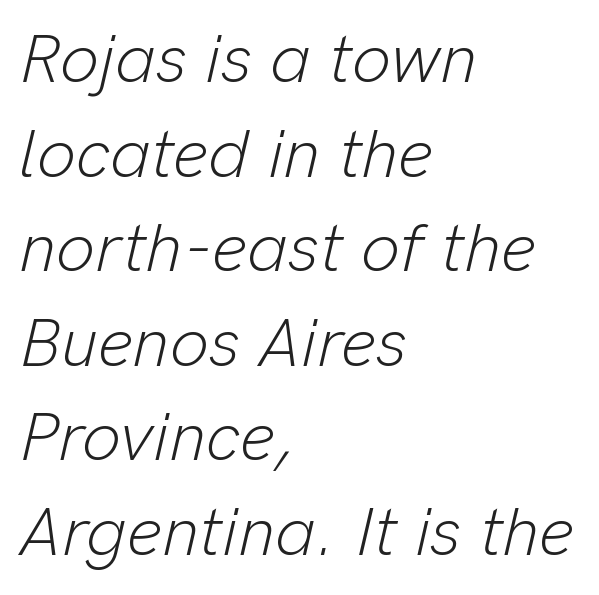
Quick note: italic. Stems here are at most as thick as an everyday book face. Beneath every word, the page is bare. The text block is weighted toward the left margin, trailing off unevenly rightward. Summary of vertical rhythm: regular, with standard interline spacing.
